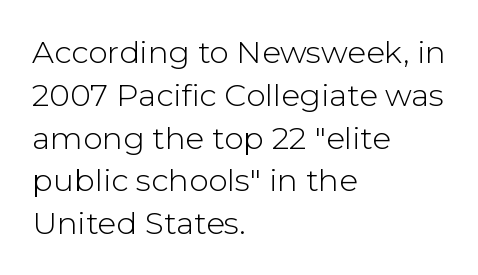
Q: Is the text bold? A: No.
Q: Is the text italic (slanted)? A: No, it is upright.
Q: Is the typeface a serif or a sans-serif typeface? A: Sans-serif.
Q: Is the text underlined? A: No.
Q: How is the paragraph aligned? A: Left-aligned.
Q: Is the spacing between letters normal or unusually wide? A: Normal.
Q: Is the spacing between lines tight, normal or loose? A: Normal.
Q: Width (condensed, normal, or wide)? A: Normal.
Q: Stroke contrast? A: Low.
Q: x-height? A: Medium.
Q: Monospaced? A: No.
